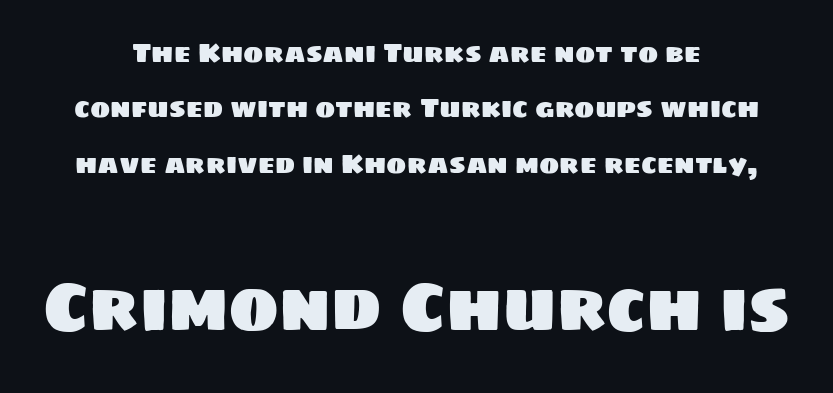
The zone under the glyphs is completely vacant. Leading is clearly above the norm, producing a sparse column. You can tell from the bare stems that sans-serif type was used. Bigger letters appear in the bottom chunk; the top chunk is reduced.
